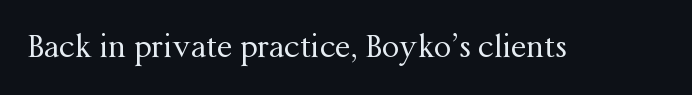
{"serif": "yes", "italic": "no", "bold": "no", "weight": "regular", "width": "normal", "stroke_contrast": "medium", "x_height": "medium", "monospaced": "no", "underline": "no", "letter_spacing": "normal", "letter_spacing_em": 0.0, "glyph_px": 31}
